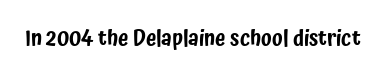
The image shows 21 px text type, upright; set normal letter spacing, not underlined.
